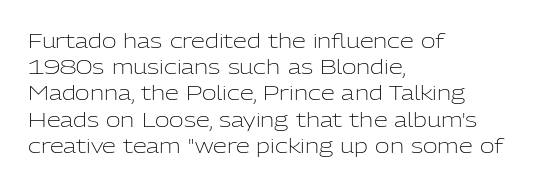
The image shows 20 px text type, upright; set left-aligned, normal line spacing (1.31x), normal letter spacing, not underlined.
